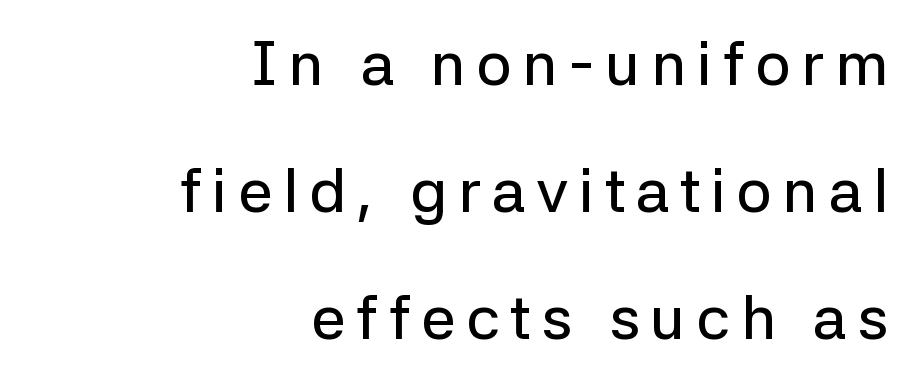
Q: Is the text italic (slanted)? A: No, it is upright.
Q: Is the typeface a serif or a sans-serif typeface? A: Sans-serif.
Q: Is the text underlined? A: No.
Q: How is the paragraph aligned? A: Right-aligned.
Q: Is the spacing between lines tight, normal or loose? A: Loose.
Q: Width (condensed, normal, or wide)? A: Normal.
Q: Stroke contrast? A: Low.
Q: x-height? A: Medium.
Q: Monospaced? A: No.
